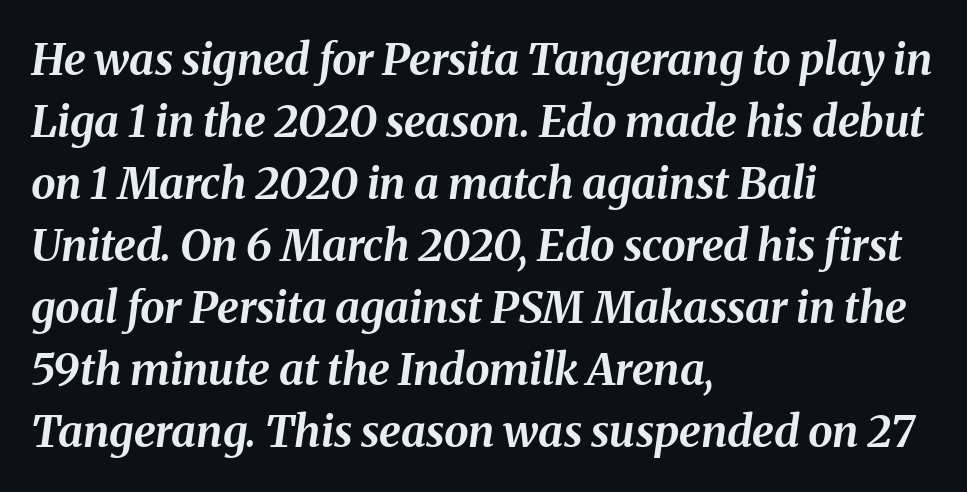
{"italic": "yes", "lean": "right", "slant_degrees": 8, "bold": "yes", "weight": "bold", "width": "normal", "stroke_contrast": "medium", "x_height": "medium", "monospaced": "no", "underline": "no", "align": "left", "line_spacing": "normal", "line_spacing_ratio": 1.41, "letter_spacing": "normal", "letter_spacing_em": 0.0, "glyph_px": 44}
